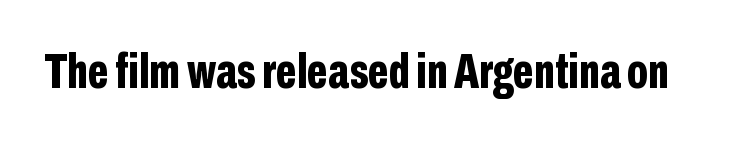
{"serif": "no", "italic": "no", "bold": "yes", "weight": "bold", "width": "condensed", "stroke_contrast": "low", "x_height": "medium", "monospaced": "no", "underline": "no", "letter_spacing": "normal", "letter_spacing_em": 0.0, "glyph_px": 50}
